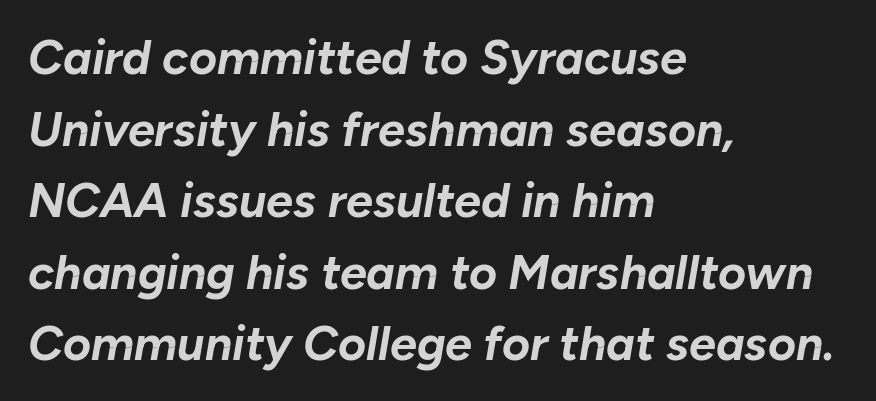
The image shows 48 px bold type, italic (leaning right); set left-aligned, normal line spacing (1.49x), normal letter spacing, not underlined; low stroke contrast and a medium x-height.
